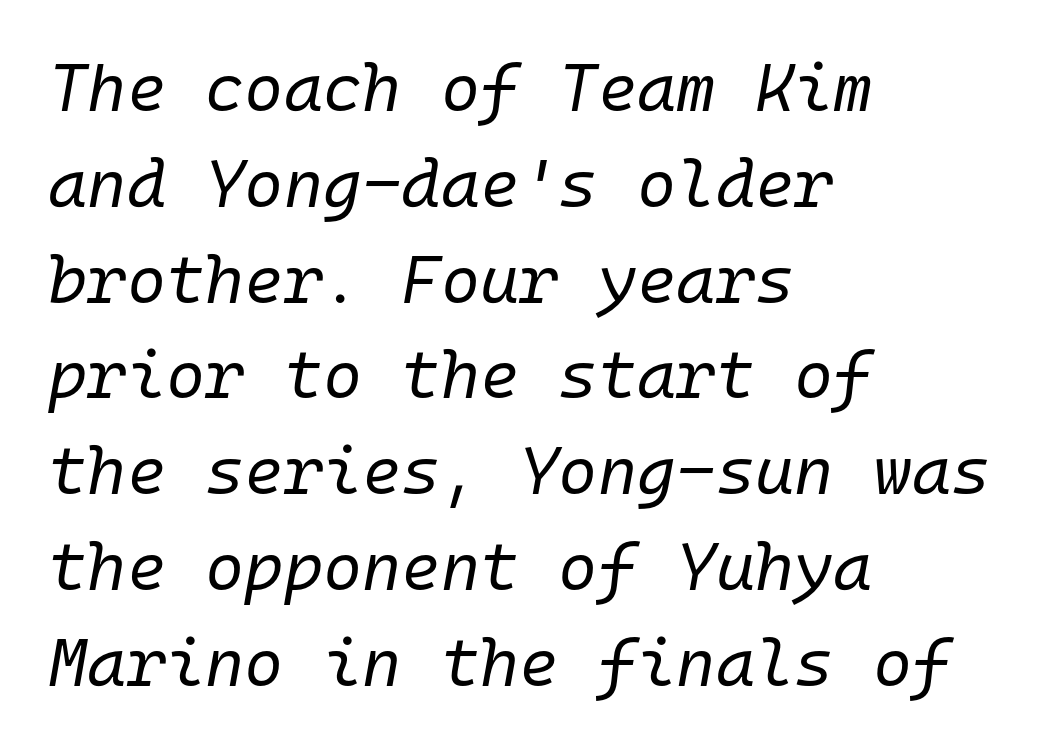
Q: Is the text bold? A: No.
Q: Is the text italic (slanted)? A: Yes, it leans right by about 10 degrees.
Q: Is the text underlined? A: No.
Q: How is the paragraph aligned? A: Left-aligned.
Q: Is the spacing between letters normal or unusually wide? A: Normal.
Q: Is the spacing between lines tight, normal or loose? A: Normal.
Q: Width (condensed, normal, or wide)? A: Normal.
Q: Stroke contrast? A: Low.
Q: x-height? A: Medium.
Q: Monospaced? A: Yes.
